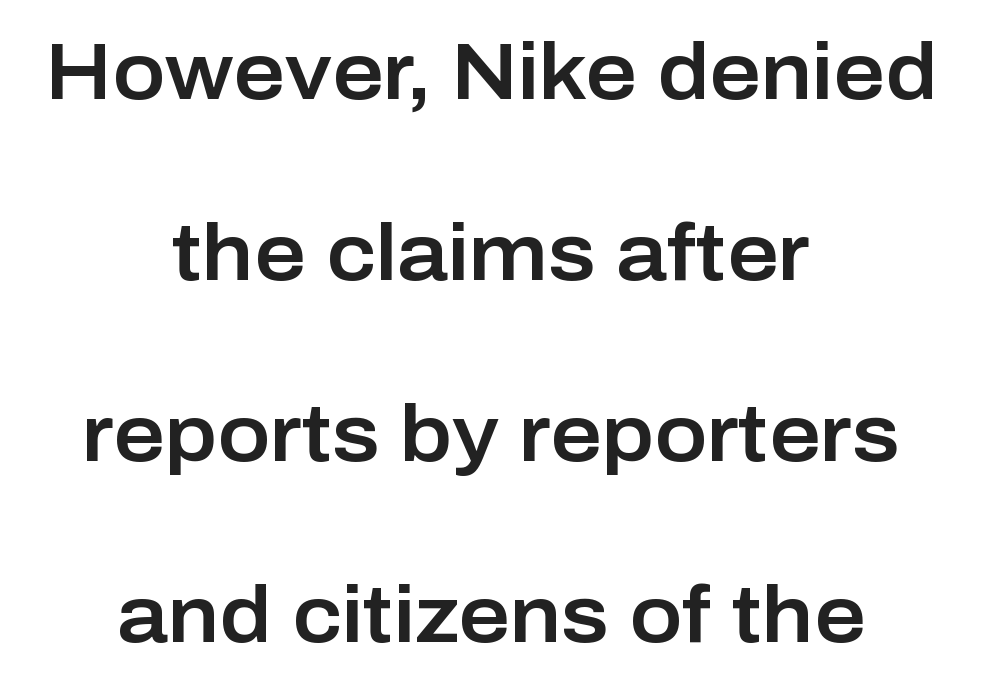
This sample has the flowing, uneven cadence of proportional lettering. These lines are composed in type without serifs. Layout note: lines centered. These lines stand farther apart than default settings would place them. Posture: upright roman.
